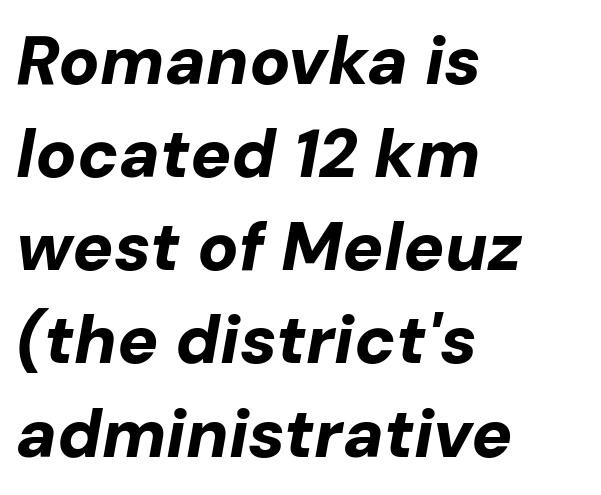
You can tell it's italic because the verticals aren't actually vertical. On the weight axis this lands at bold, roughly 700. Only glyphs here, with clear space below each row. Reading down the block, your eye returns to a fixed left position each line.
